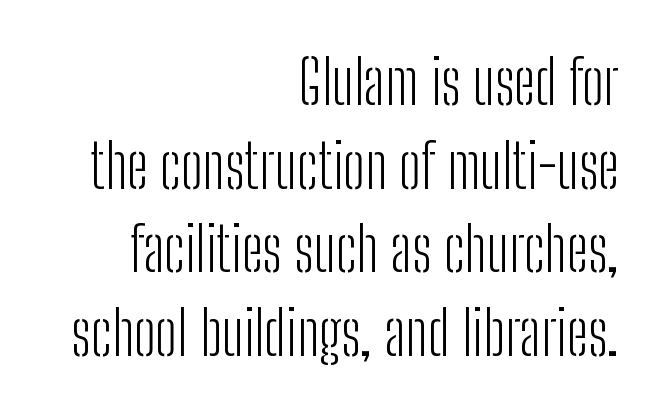
Q: Is the text bold? A: No.
Q: Is the text italic (slanted)? A: No, it is upright.
Q: Is the typeface a serif or a sans-serif typeface? A: Sans-serif.
Q: Is the text underlined? A: No.
Q: How is the paragraph aligned? A: Right-aligned.
Q: Is the spacing between letters normal or unusually wide? A: Normal.
Q: Is the spacing between lines tight, normal or loose? A: Normal.
Q: Width (condensed, normal, or wide)? A: Condensed.
Q: Stroke contrast? A: Low.
Q: x-height? A: Medium.
Q: Monospaced? A: No.
